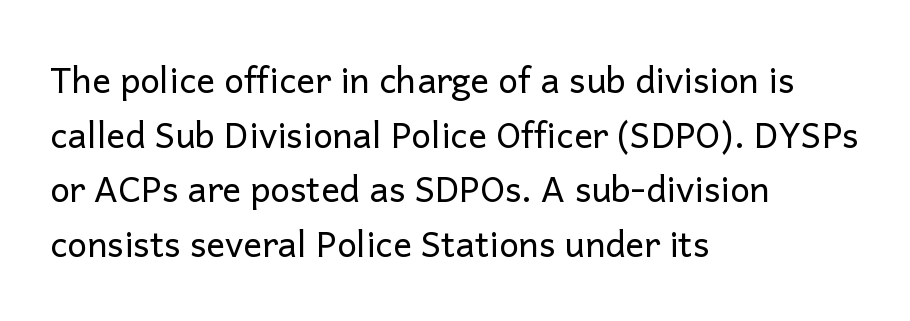
{"serif": "no", "italic": "no", "bold": "no", "weight": "regular", "width": "normal", "stroke_contrast": "low", "x_height": "medium", "monospaced": "no", "underline": "no", "align": "left", "line_spacing": "normal", "line_spacing_ratio": 1.56, "letter_spacing": "normal", "letter_spacing_em": 0.0, "glyph_px": 35}
